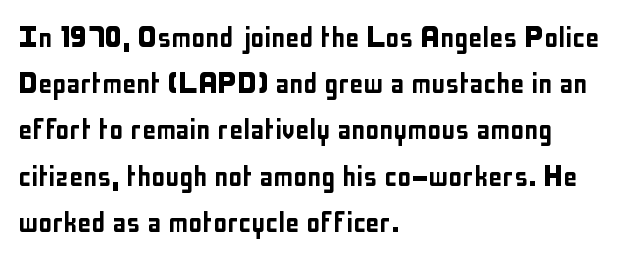
Think of a printed novel: that variable character pitch is what you see here. Typeset ragged right — the left edge is the straight one. Lines of text with bare space underneath. In terms of letterspacing, this is plain default setting. This sample keeps an unexceptional amount of space between lines.
